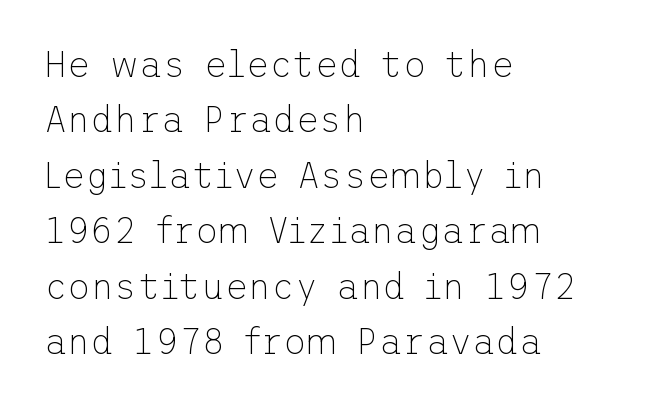
Whoever set this chose a conventional vertical rhythm. This is not heavy type; no bold has been used. I'd call this a sans setting — the letters go barefoot. The letters sit at their default tracking, neither squeezed nor spread. This sample uses an upright cut, with every glyph sitting square on the baseline.
